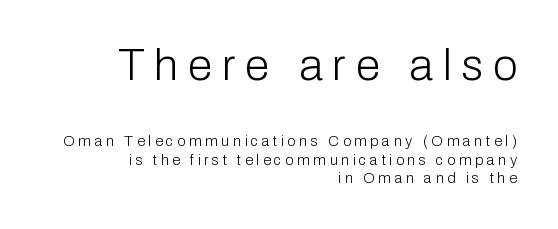
The image shows 44 px light sans-serif type, upright; set right-aligned, normal line spacing (1.26x), unusually wide letter spacing (+0.23 em), not underlined; the first (top) block is 2.93x larger; low stroke contrast and a medium x-height.
